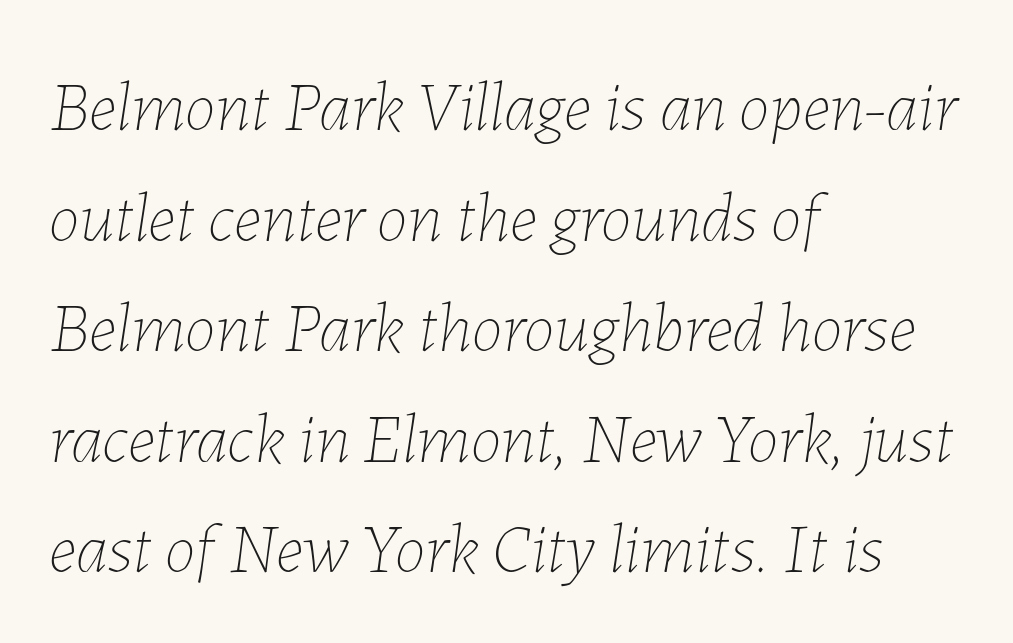
Q: Is the text bold? A: No.
Q: Is the text italic (slanted)? A: Yes, it leans right by about 7 degrees.
Q: Is the text underlined? A: No.
Q: How is the paragraph aligned? A: Left-aligned.
Q: Is the spacing between letters normal or unusually wide? A: Normal.
Q: Is the spacing between lines tight, normal or loose? A: Normal.
Q: Width (condensed, normal, or wide)? A: Normal.
Q: Stroke contrast? A: Low.
Q: x-height? A: Medium.
Q: Monospaced? A: No.
